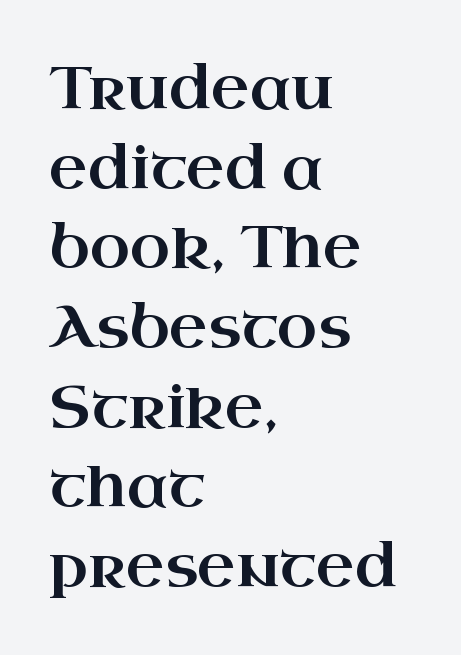
{"serif": "yes", "italic": "no", "width": "wide", "stroke_contrast": "high", "x_height": "small", "monospaced": "no", "underline": "no", "align": "left", "line_spacing": "normal", "line_spacing_ratio": 1.35, "letter_spacing": "normal", "letter_spacing_em": 0.0, "glyph_px": 59}
